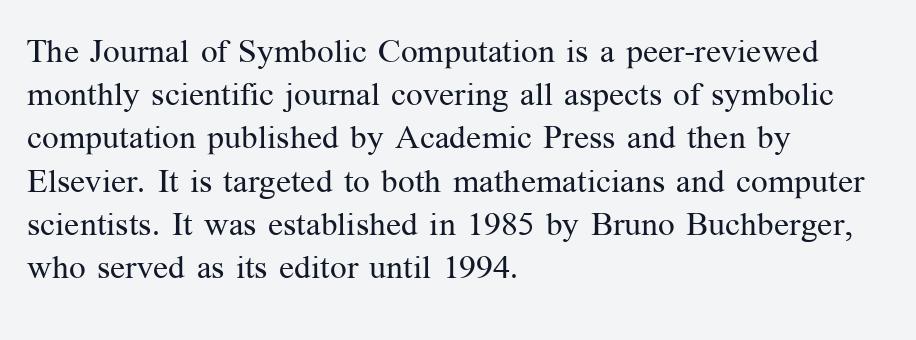
{"serif": "yes", "italic": "no", "bold": "no", "weight": "regular", "width": "normal", "stroke_contrast": "medium", "x_height": "medium", "monospaced": "no", "underline": "no", "align": "left", "line_spacing": "normal", "line_spacing_ratio": 1.31, "letter_spacing": "normal", "letter_spacing_em": 0.0, "glyph_px": 33}
